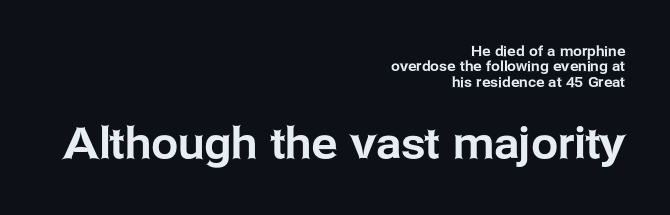
Note: smaller setting up top, larger setting below. A clean baseline with only descenders dipping below it. In terms of letterspacing, this is plain default setting. Check where the strokes stop: nothing finishes them off — pure sans. Quick note: interline space is minimal. Short and long lines alike share a common ending point at right.
